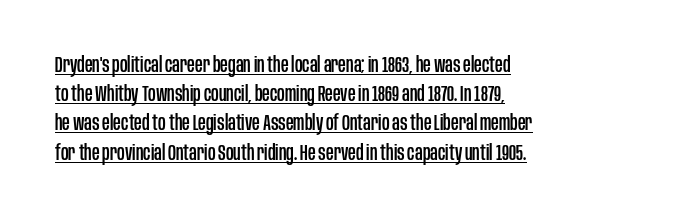
The rendering keeps characters at their native spacing. Descenders here cross a horizontal rule under the line. Is there much room between lines? A standard amount, neither cramped nor airy. Ascenders rise straight up at ninety degrees. Alignment: flush left.
